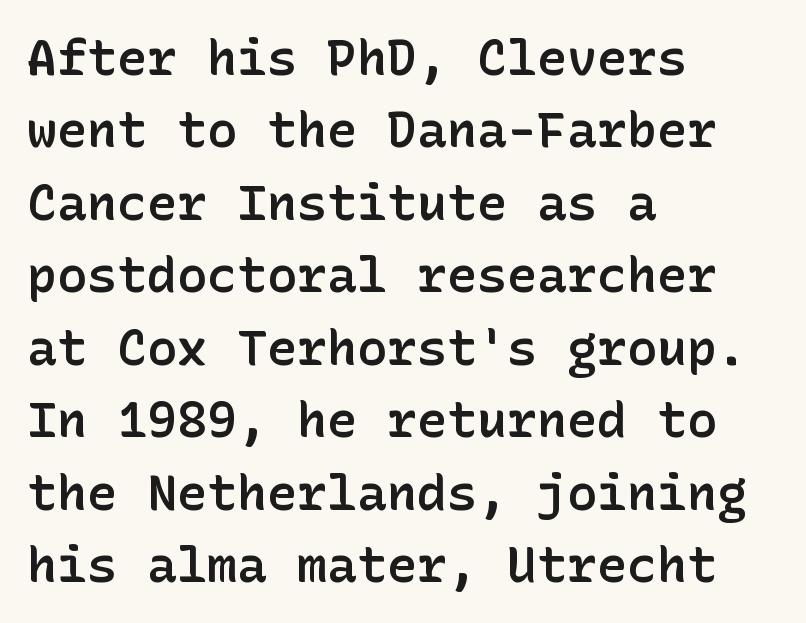
Q: Is the text bold? A: Semi-bold.
Q: Is the text italic (slanted)? A: No, it is upright.
Q: Is the typeface a serif or a sans-serif typeface? A: Sans-serif.
Q: Is the text underlined? A: No.
Q: How is the paragraph aligned? A: Left-aligned.
Q: Is the spacing between letters normal or unusually wide? A: Normal.
Q: Is the spacing between lines tight, normal or loose? A: Normal.
Q: Width (condensed, normal, or wide)? A: Normal.
Q: Stroke contrast? A: Low.
Q: x-height? A: Medium.
